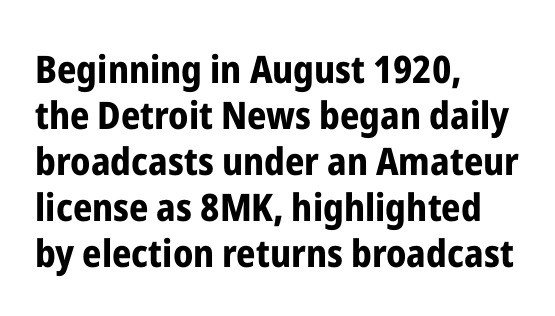
Q: Is the text bold? A: Yes.
Q: Is the text italic (slanted)? A: No, it is upright.
Q: Is the typeface a serif or a sans-serif typeface? A: Sans-serif.
Q: Is the text underlined? A: No.
Q: How is the paragraph aligned? A: Left-aligned.
Q: Is the spacing between letters normal or unusually wide? A: Normal.
Q: Width (condensed, normal, or wide)? A: Condensed.
Q: Stroke contrast? A: Low.
Q: x-height? A: Medium.
Q: Monospaced? A: No.
